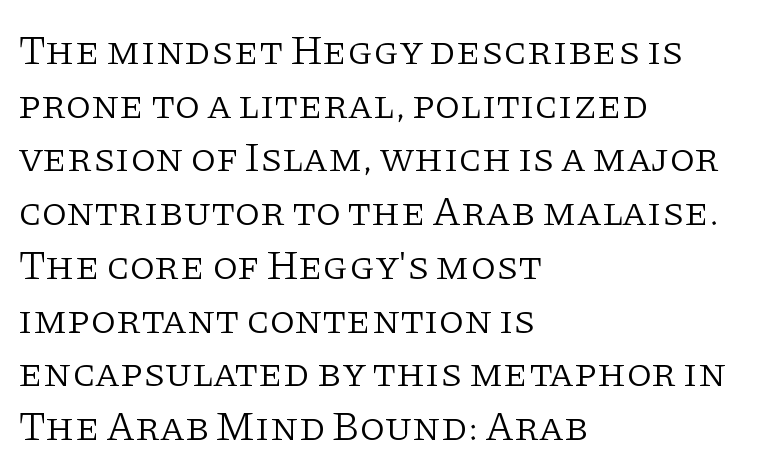
Q: Is the text bold? A: No.
Q: Is the text italic (slanted)? A: No, it is upright.
Q: Is the typeface a serif or a sans-serif typeface? A: Serif.
Q: Is the text underlined? A: No.
Q: How is the paragraph aligned? A: Left-aligned.
Q: Is the spacing between letters normal or unusually wide? A: Normal.
Q: Is the spacing between lines tight, normal or loose? A: Normal.
Q: Width (condensed, normal, or wide)? A: Normal.
Q: Stroke contrast? A: Low.
Q: x-height? A: Large.
Q: Monospaced? A: No.
